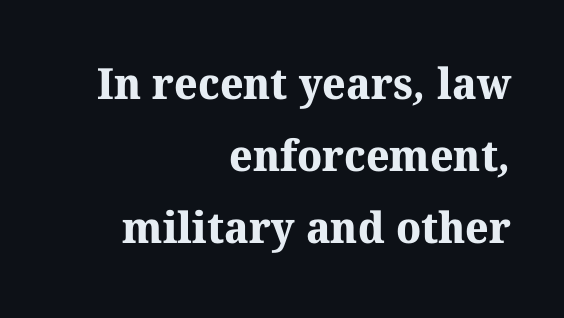
{"serif": "yes", "bold": "yes", "weight": "bold", "width": "normal", "stroke_contrast": "medium", "x_height": "medium", "monospaced": "no", "underline": "no", "align": "right", "line_spacing": "normal", "line_spacing_ratio": 1.67, "letter_spacing": "normal", "letter_spacing_em": 0.0, "glyph_px": 43}
